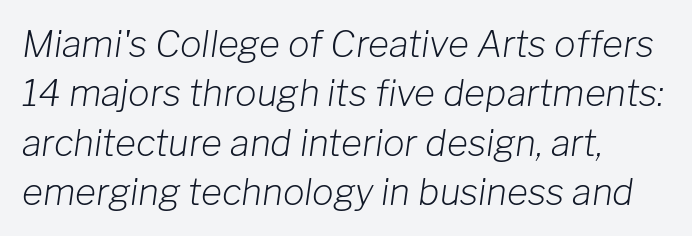
The face used here has a pronounced slope to its letters. This reads as an unemphasized weight, regular at the heaviest. Visually the block forms a straight wall on the left and a jagged coastline on the right. You could not count columns in this text — the font is proportionally spaced. A typesetter would call this leading conventional body-copy spacing. What stands out about the letter spacing? Nothing — it is the standard amount.
